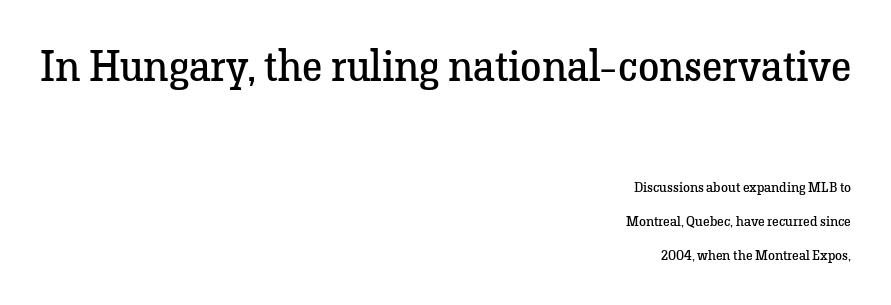
The image shows 43 px regular-weight serif type, upright; set right-aligned, loose line spacing (2.42x), normal letter spacing, not underlined; the first (top) block is 3.07x larger; low stroke contrast and a medium x-height.
